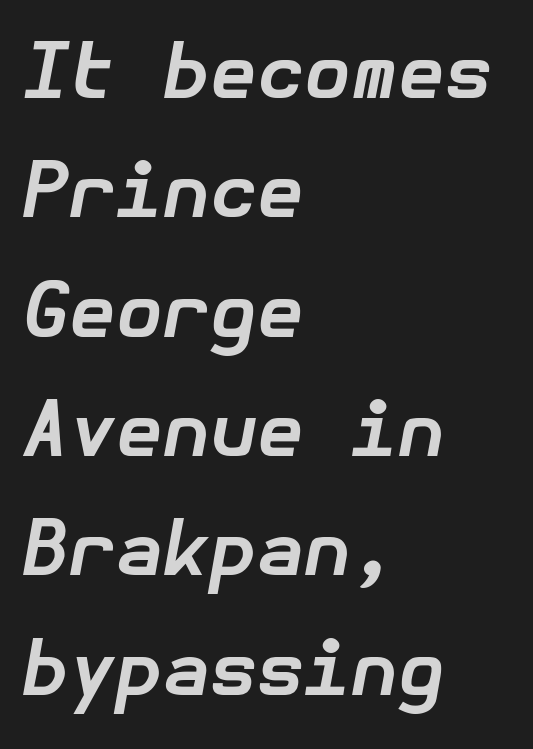
{"italic": "yes", "lean": "right", "slant_degrees": 10, "bold": "yes", "weight": "bold", "width": "normal", "stroke_contrast": "low", "x_height": "medium", "underline": "no", "align": "left", "line_spacing": "normal", "line_spacing_ratio": 1.57, "letter_spacing": "normal", "letter_spacing_em": 0.0, "glyph_px": 76}
